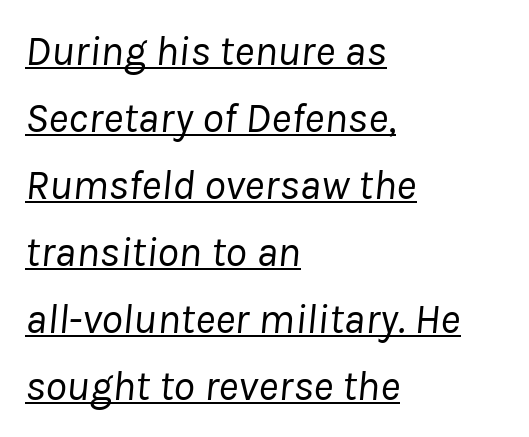
{"italic": "yes", "lean": "right", "slant_degrees": 8, "bold": "no", "weight": "regular", "width": "normal", "stroke_contrast": "low", "x_height": "medium", "monospaced": "no", "underline": "yes", "align": "left", "line_spacing": "normal", "line_spacing_ratio": 1.56, "letter_spacing": "normal", "letter_spacing_em": 0.0, "glyph_px": 43}
